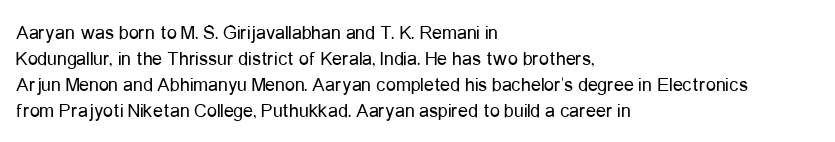
{"italic": "no", "bold": "no", "underline": "no", "align": "left", "line_spacing": "normal", "line_spacing_ratio": 1.3, "letter_spacing": "normal", "letter_spacing_em": 0.0, "glyph_px": 20}
